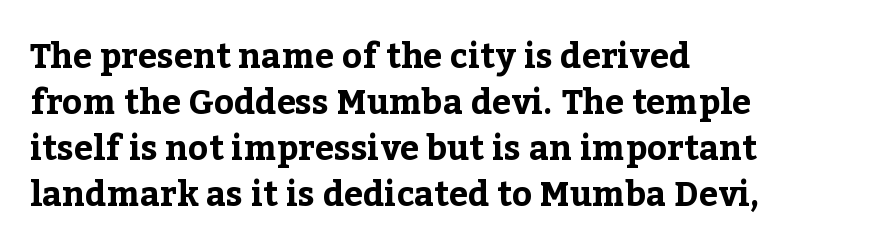
{"serif": "yes", "italic": "no", "bold": "yes", "weight": "bold", "width": "normal", "stroke_contrast": "low", "x_height": "medium", "monospaced": "no", "underline": "no", "align": "left", "line_spacing": "normal", "line_spacing_ratio": 1.35, "letter_spacing": "normal", "letter_spacing_em": 0.0, "glyph_px": 34}
